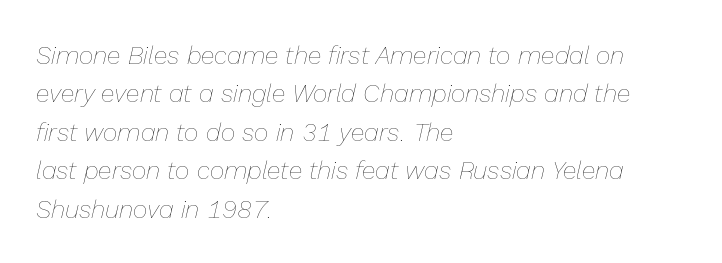
The image shows 25 px text type, italic (leaning right); set left-aligned, normal line spacing (1.54x), normal letter spacing, not underlined.
